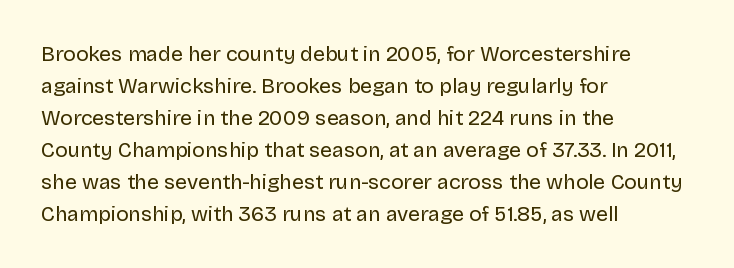
The image shows 21 px text type, upright; set left-aligned, normal line spacing (1.52x), normal letter spacing, not underlined.
